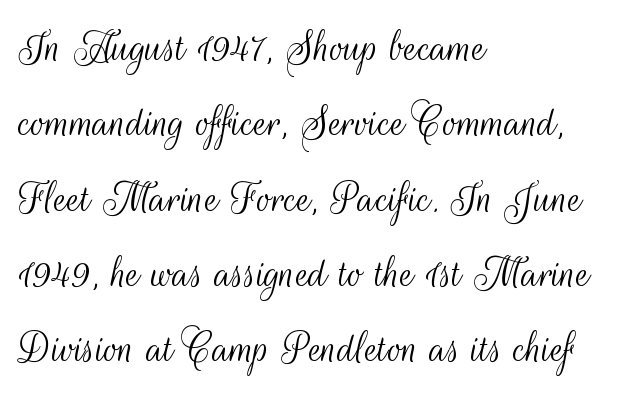
The image shows 48 px light, condensed sans-serif type; set left-aligned, normal line spacing (1.57x), normal letter spacing, not underlined; medium stroke contrast and a small x-height.
